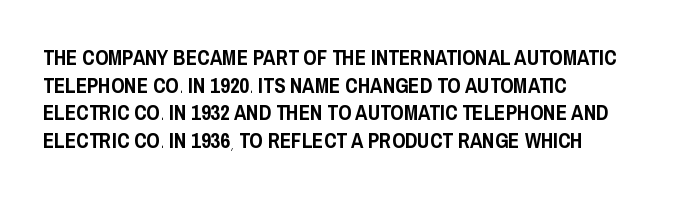
Every character sits straight up, as roman type does. Decoration check: the copy has no underline. A normal amount of white space separates one row of letters from the next. The passage shown has conventional tracking throughout.
